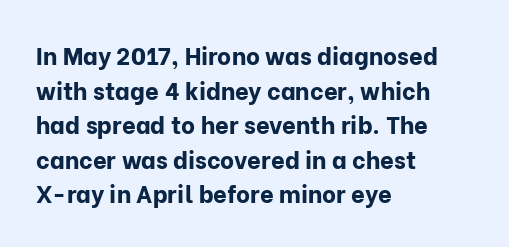
Rule under the text: the space is simply empty. Nothing unusual about the tracking: characters are spaced as the font intends. Leading: standard. This sample uses an upright cut, with every glyph sitting square on the baseline. Set as a true bold cut, around the 700 mark. Line beginnings align vertically; line endings do not.
